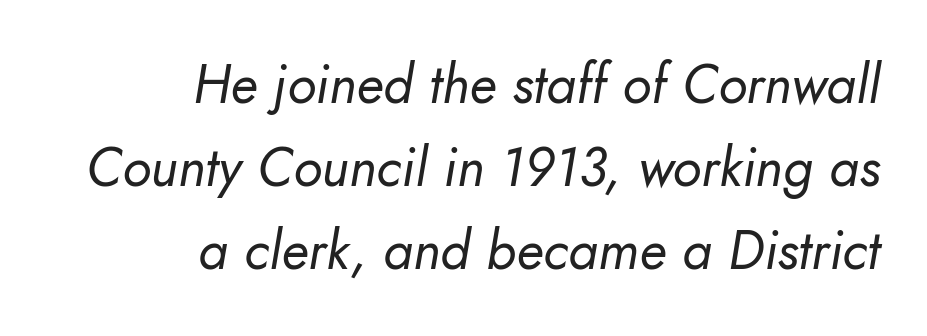
The line-height multiplier appears to be the usual default. Note the varied advance widths — an 'i' is clearly narrower than an 'm'. Characters are canted at an angle relative to the baseline's perpendicular. Heaviness? Minimal to ordinary, like unemphasized prose.
